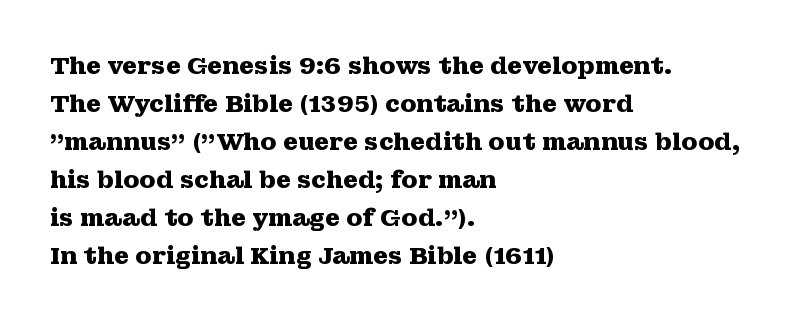
The image shows 24 px bold type, upright; set left-aligned, normal line spacing (1.58x), normal letter spacing, not underlined.
